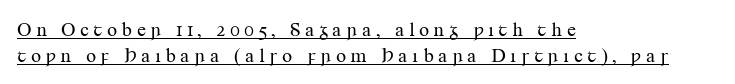
These lines have a slow, spaced-out rhythm from letter to letter. The rendering uses a moderate line-height, typical for paragraphs. The sample's only ornament is a line tracing under the words. Stem width sits at or under what a default text font uses.
